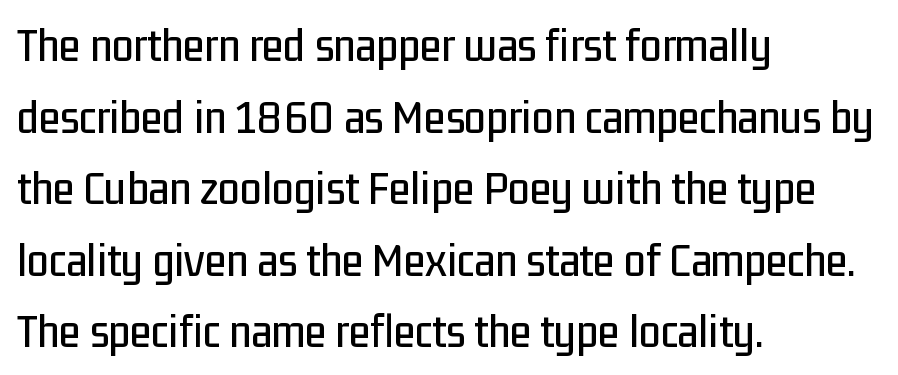
The image shows 49 px condensed sans-serif type, upright; set left-aligned, normal line spacing (1.46x), normal letter spacing, not underlined; low stroke contrast and a medium x-height.
